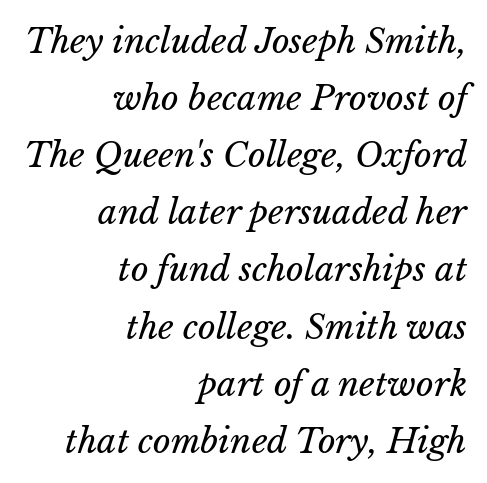
Q: Is the text bold? A: No.
Q: Is the text italic (slanted)? A: Yes, it leans right by about 15 degrees.
Q: Is the text underlined? A: No.
Q: How is the paragraph aligned? A: Right-aligned.
Q: Is the spacing between letters normal or unusually wide? A: Normal.
Q: Is the spacing between lines tight, normal or loose? A: Normal.
Q: Width (condensed, normal, or wide)? A: Normal.
Q: Stroke contrast? A: Low.
Q: x-height? A: Medium.
Q: Monospaced? A: No.
